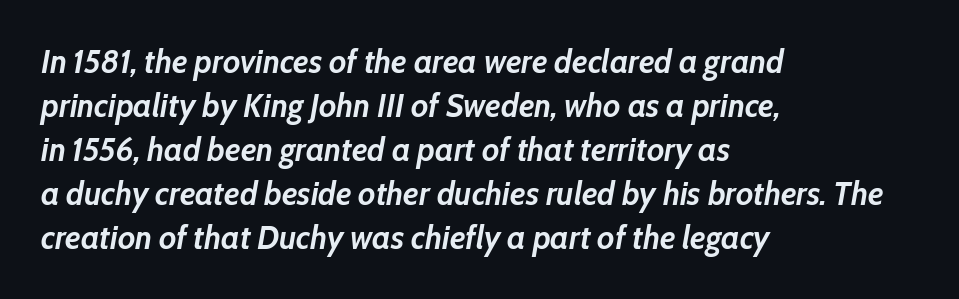
The space beneath each line is pristine and unruled. Compared with ordinary roman type, these characters are visibly tilted. Each letter keeps its own natural width here, so spacing adapts to shape. This sample uses plain, unmodified letter spacing. Which margin do the lines hug? The left one — the right edge is uneven.
